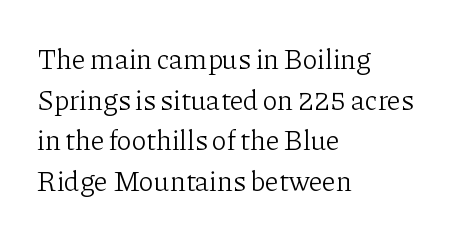
Q: Is the text bold? A: No.
Q: Is the text italic (slanted)? A: No, it is upright.
Q: Is the typeface a serif or a sans-serif typeface? A: Serif.
Q: Is the text underlined? A: No.
Q: How is the paragraph aligned? A: Left-aligned.
Q: Is the spacing between letters normal or unusually wide? A: Normal.
Q: Is the spacing between lines tight, normal or loose? A: Normal.
Q: Width (condensed, normal, or wide)? A: Normal.
Q: Stroke contrast? A: Low.
Q: x-height? A: Medium.
Q: Monospaced? A: No.
